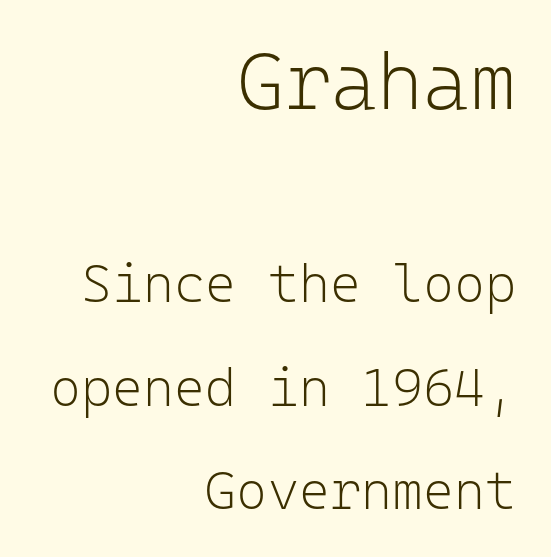
{"serif": "no", "italic": "no", "bold": "no", "weight": "light", "width": "normal", "stroke_contrast": "low", "x_height": "medium", "monospaced": "yes", "underline": "no", "align": "right", "line_spacing": "loose", "line_spacing_ratio": 1.95, "letter_spacing": "normal", "letter_spacing_em": 0.0, "larger_block": "first", "size_ratio": 1.49, "glyph_px": 79}
